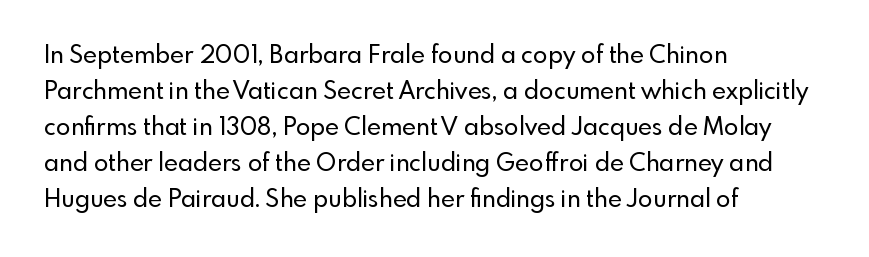
Q: Is the text italic (slanted)? A: No, it is upright.
Q: Is the text underlined? A: No.
Q: How is the paragraph aligned? A: Left-aligned.
Q: Is the spacing between letters normal or unusually wide? A: Normal.
Q: Is the spacing between lines tight, normal or loose? A: Normal.
